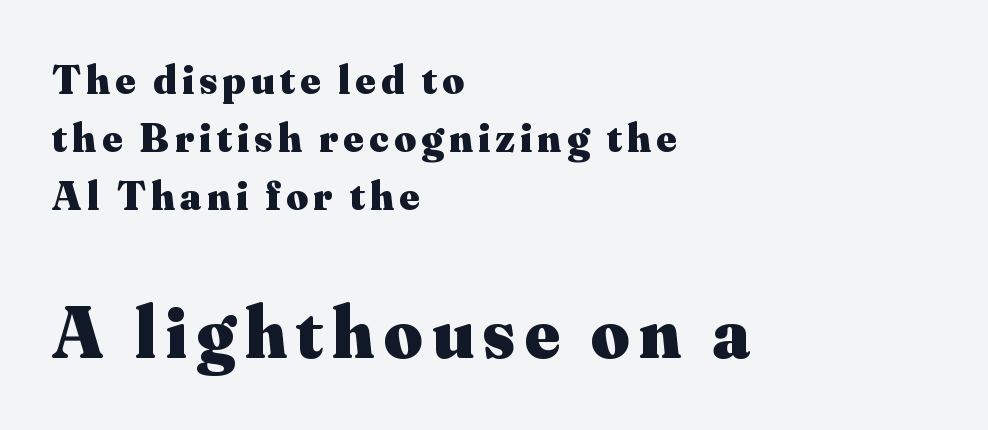
Strong, thick strokes mark this as bold type. Unlike italic type, these characters show no tilt at all. Type size steps up from the first block to the second. Short and long lines alike share a common starting point at left.
